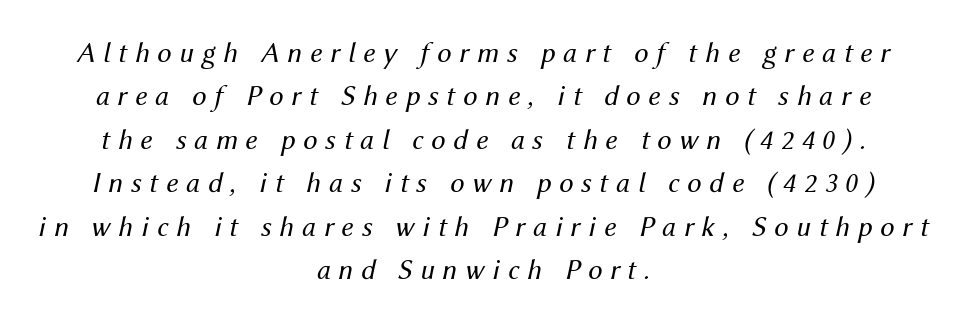
A typesetter would call this proportional, since set widths differ per character. Weight: regular or lighter. The letters are spread apart with noticeably loose tracking. The passage is arranged like a title page — every line centered.
